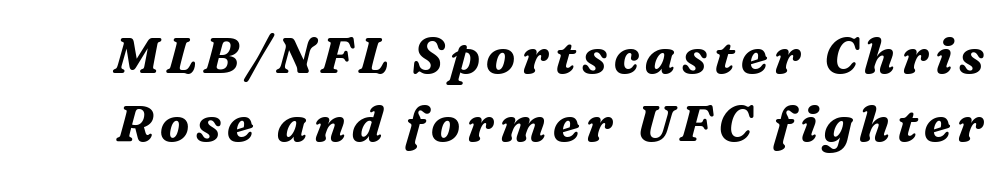
The image shows 50 px bold serif type, italic (leaning right); set normal line spacing (1.37x), not underlined; medium stroke contrast and a medium x-height.
